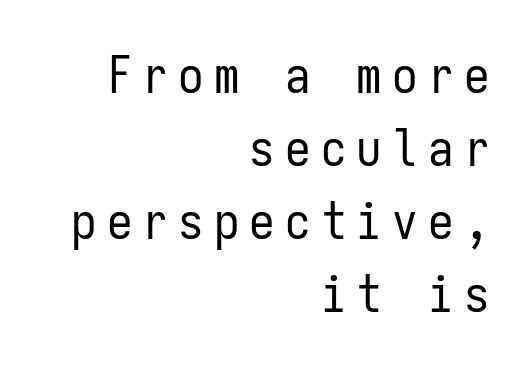
The image shows 51 px regular-weight, condensed sans-serif type, upright, monospaced; set right-aligned, normal line spacing (1.43x), unusually wide letter spacing (+0.2 em), not underlined; low stroke contrast and a medium x-height.
